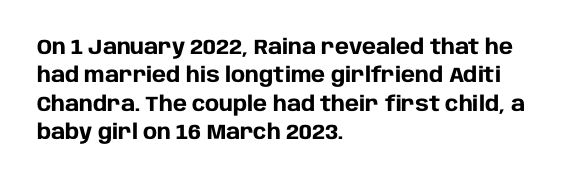
The image shows 21 px bold type, upright; set left-aligned, normal line spacing (1.35x), normal letter spacing, not underlined.
